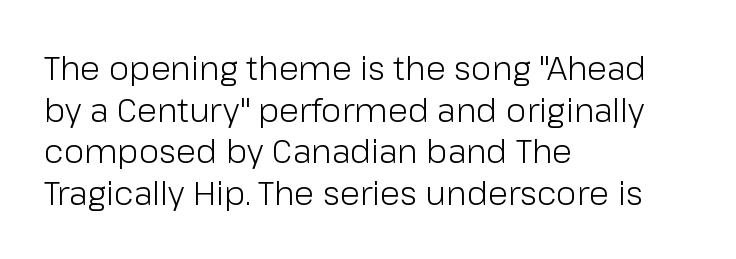
The image shows 33 px light sans-serif type, upright; set left-aligned, normal line spacing (1.26x), normal letter spacing, not underlined; low stroke contrast and a medium x-height.
